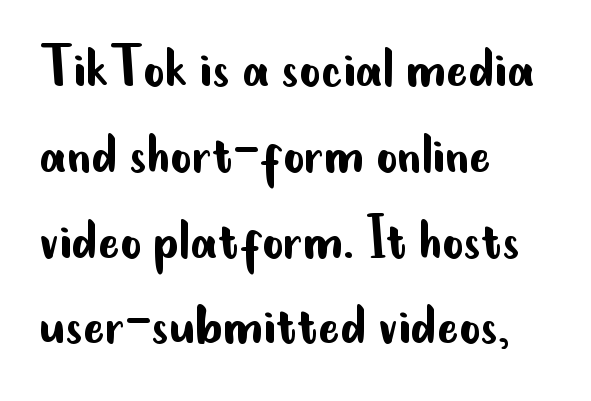
Q: Is the text bold? A: No.
Q: Is the text italic (slanted)? A: No, it is upright.
Q: Is the typeface a serif or a sans-serif typeface? A: Sans-serif.
Q: Is the text underlined? A: No.
Q: How is the paragraph aligned? A: Left-aligned.
Q: Is the spacing between letters normal or unusually wide? A: Normal.
Q: Is the spacing between lines tight, normal or loose? A: Normal.
Q: Width (condensed, normal, or wide)? A: Condensed.
Q: Stroke contrast? A: Low.
Q: x-height? A: Small.
Q: Monospaced? A: No.
